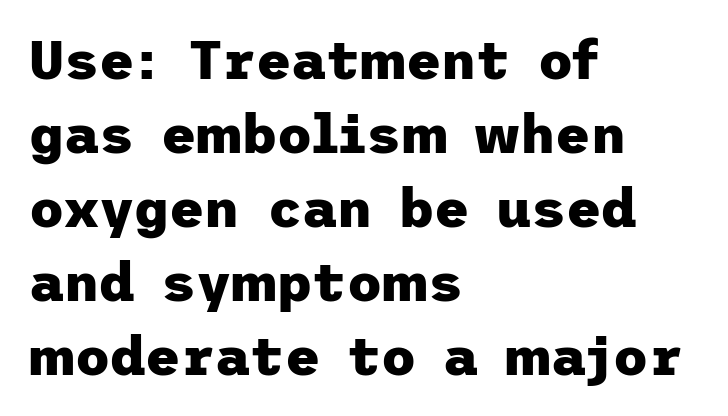
Emphasis by weight is at full strength: bold. The typesetter chose a ragged-right arrangement here. Honestly, there is no underline to notice here at all. Does extra space separate the letters? No, they use regular spacing. The font's upright variant was chosen for this text.
